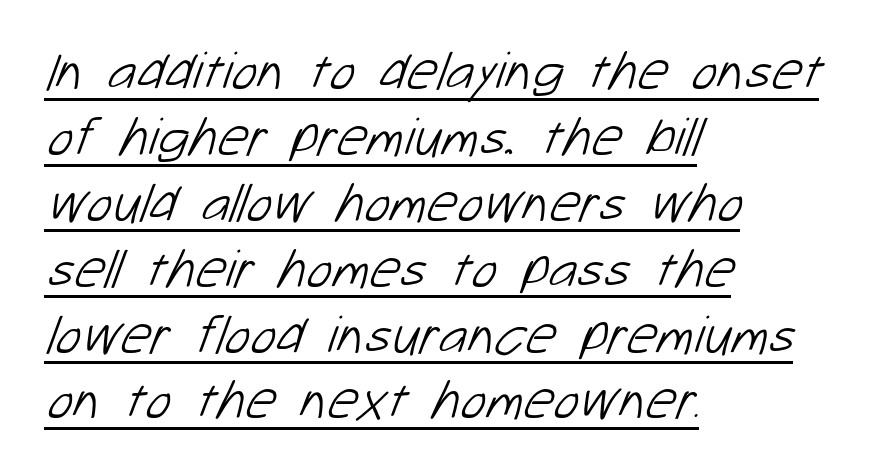
{"serif": "no", "bold": "no", "weight": "light", "width": "normal", "stroke_contrast": "low", "x_height": "medium", "monospaced": "no", "underline": "yes", "align": "left", "line_spacing_ratio": 1.22, "letter_spacing": "normal", "letter_spacing_em": 0.0, "glyph_px": 54}
